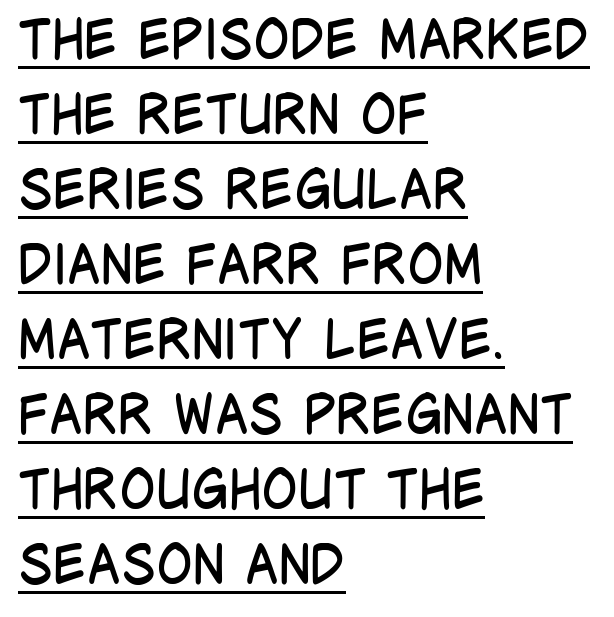
The image shows 54 px regular-weight, condensed sans-serif type, upright; set left-aligned, normal line spacing (1.39x), normal letter spacing, underlined; low stroke contrast and a large x-height.
